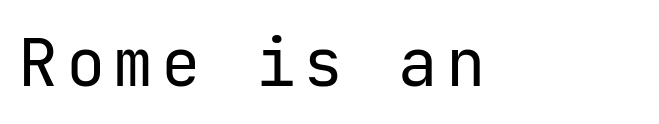
Q: Is the text bold? A: No.
Q: Is the text italic (slanted)? A: No, it is upright.
Q: Is the typeface a serif or a sans-serif typeface? A: Sans-serif.
Q: Is the text underlined? A: No.
Q: How is the paragraph aligned? A: Left-aligned.
Q: Width (condensed, normal, or wide)? A: Normal.
Q: Stroke contrast? A: Low.
Q: x-height? A: Medium.
